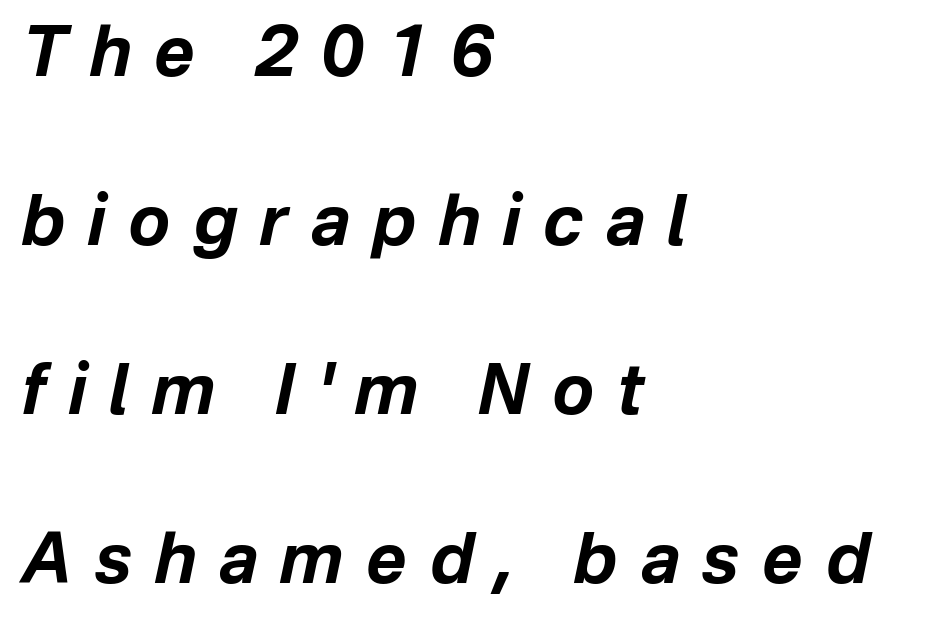
The space between consecutive lines is lavish. Would a proofreader flag this as italicized? Yes. Each row of text sits above clean, open space. Substantial extra tracking has been applied to these lines. The compositor pushed each line to the left boundary.
